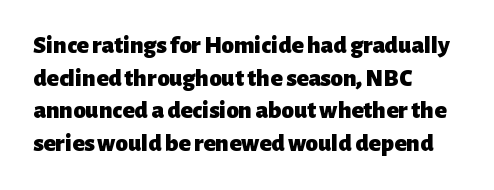
The image shows 25 px bold type, upright; set left-aligned, normal line spacing (1.31x), normal letter spacing, not underlined.
